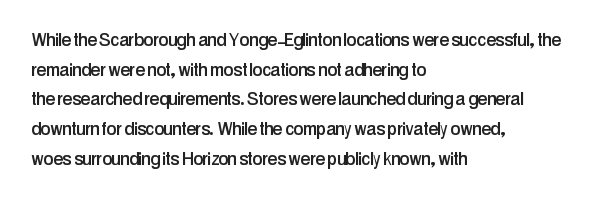
The image shows 22 px text type, upright; set left-aligned, normal line spacing (1.35x), normal letter spacing, not underlined.
